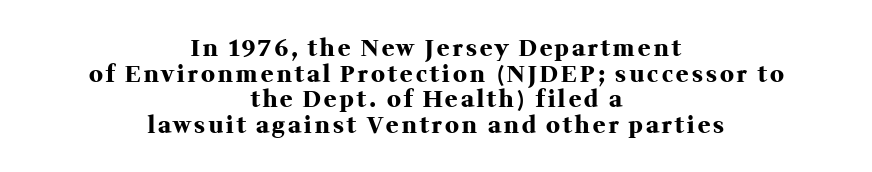
The image shows 23 px bold type, upright; set centered, tight line spacing (1.11x), not underlined.
